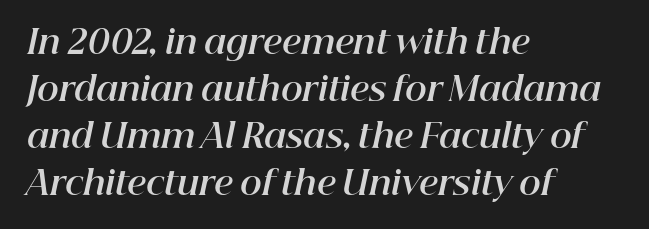
{"italic": "yes", "lean": "right", "slant_degrees": 12, "bold": "yes", "weight": "bold", "width": "normal", "stroke_contrast": "high", "x_height": "medium", "monospaced": "no", "underline": "no", "align": "left", "line_spacing": "normal", "line_spacing_ratio": 1.42, "letter_spacing": "normal", "letter_spacing_em": 0.0, "glyph_px": 33}
